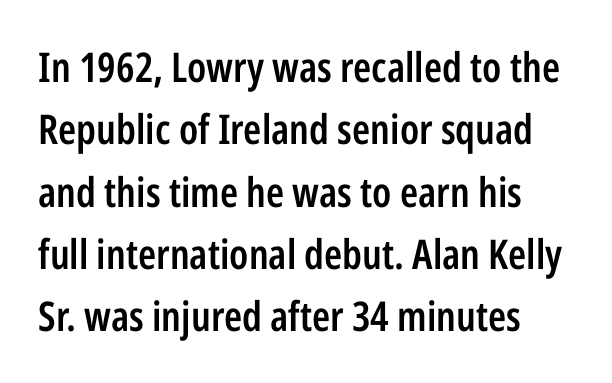
The image shows 41 px semibold, condensed sans-serif type, upright; set normal line spacing (1.52x), normal letter spacing, not underlined; low stroke contrast and a medium x-height.
